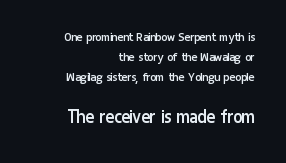
The image shows 21 px text type, upright; set right-aligned, normal line spacing (1.43x), normal letter spacing, not underlined; the second (bottom) block is 1.5x larger.
